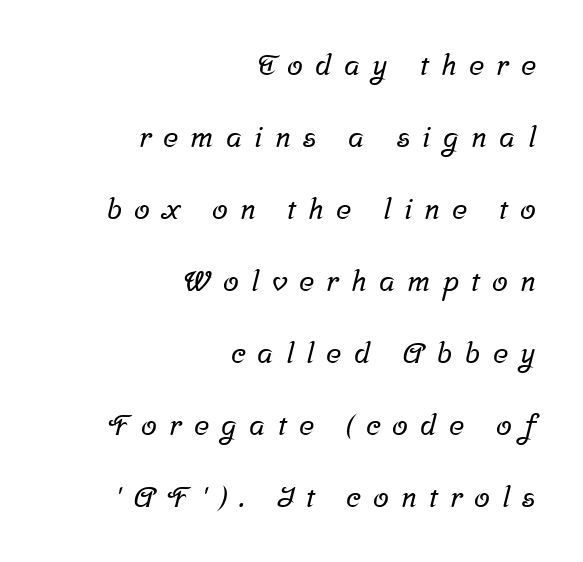
{"width": "normal", "stroke_contrast": "low", "x_height": "medium", "monospaced": "no", "underline": "no", "align": "right", "line_spacing": "loose", "line_spacing_ratio": 2.48, "letter_spacing": "wide", "letter_spacing_em": 0.42, "glyph_px": 29}
